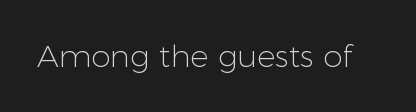
The image shows 31 px light sans-serif type, upright; set normal letter spacing, not underlined; low stroke contrast and a medium x-height.
